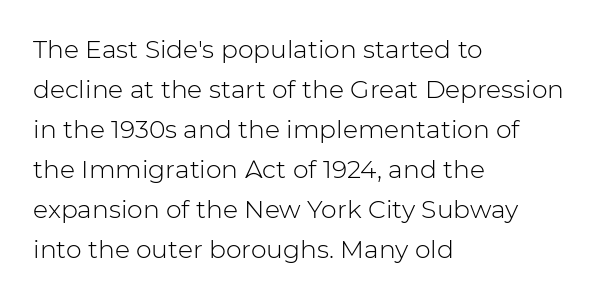
{"italic": "no", "bold": "no", "underline": "no", "align": "left", "line_spacing": "normal", "line_spacing_ratio": 1.6, "letter_spacing": "normal", "letter_spacing_em": 0.0, "glyph_px": 25}
